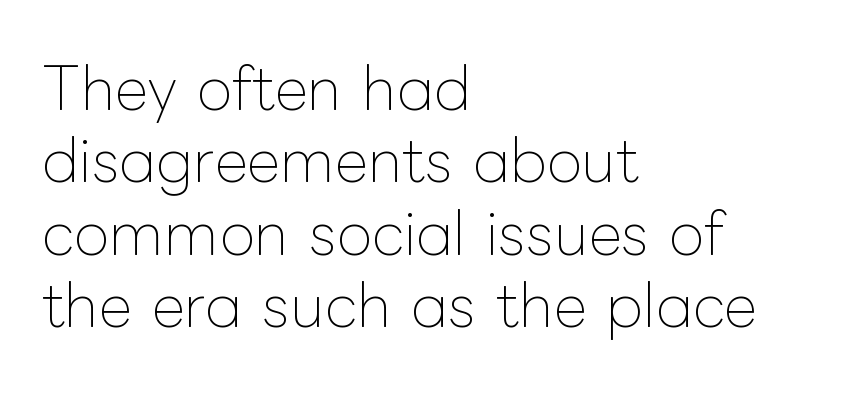
Q: Is the text bold? A: No.
Q: Is the text italic (slanted)? A: No, it is upright.
Q: Is the text underlined? A: No.
Q: How is the paragraph aligned? A: Left-aligned.
Q: Is the spacing between letters normal or unusually wide? A: Normal.
Q: Is the spacing between lines tight, normal or loose? A: Normal.
Q: Width (condensed, normal, or wide)? A: Normal.
Q: Stroke contrast? A: Low.
Q: x-height? A: Medium.
Q: Monospaced? A: No.
